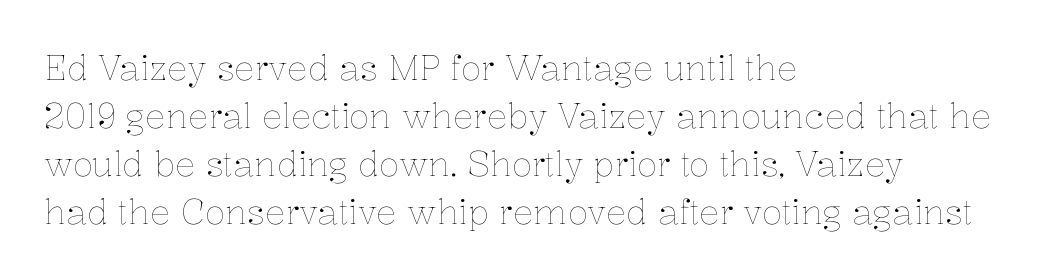
The image shows 34 px thin type, upright; set left-aligned, normal line spacing (1.41x), normal letter spacing, not underlined; low stroke contrast and a medium x-height.
